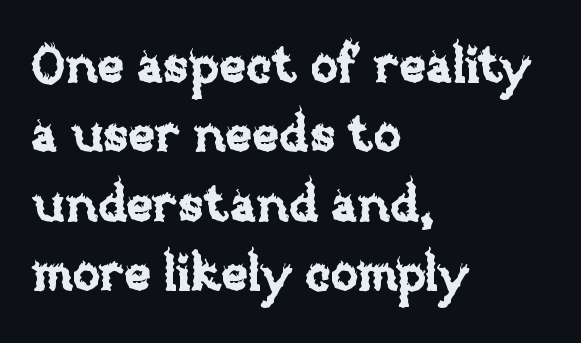
In terms of posture, this sample is upright. You could call the tracking neutral — neither tight nor loose. Looks like regular typesetting: each glyph gets only the width it needs. A typesetter would call this leading conventional body-copy spacing.
